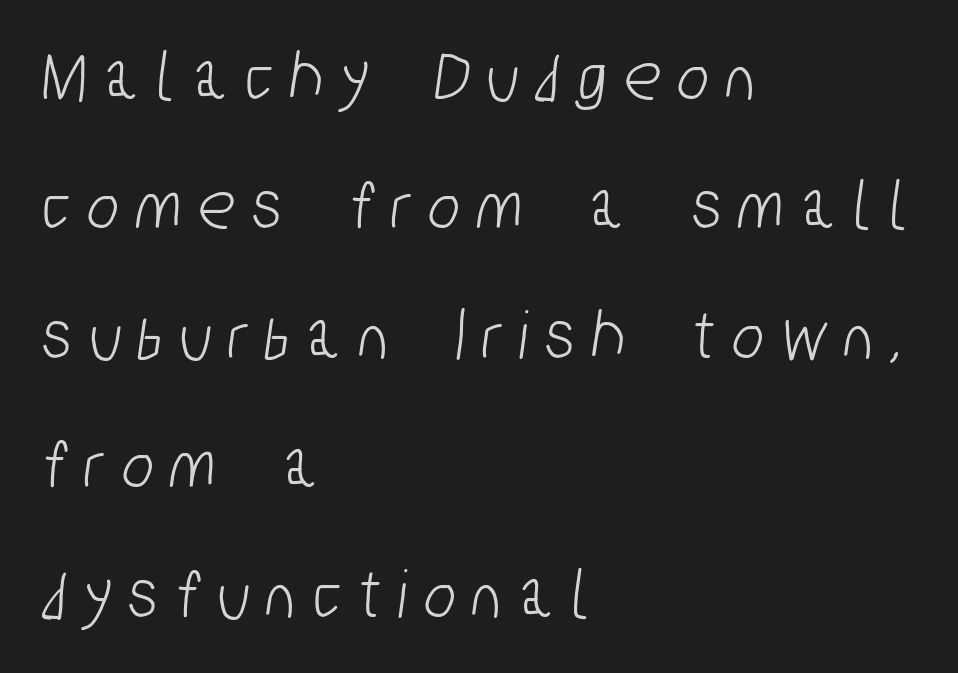
Unlike a traditional serif, this face leaves its strokes unadorned. The line texture is sparse and dotted thanks to wide tracking. Typeset ragged right — the left edge is the straight one. Varying glyph widths throughout — classic text-font behaviour. The foot of each line stays bare and open.
